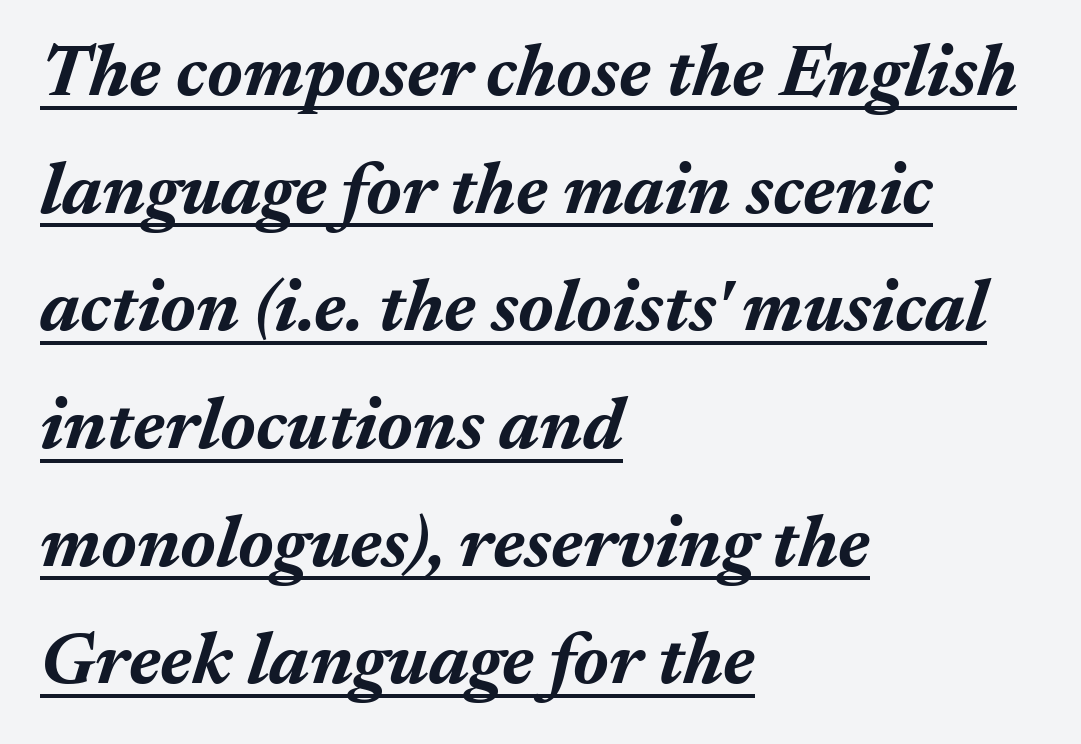
Q: Is the text bold? A: Yes.
Q: Is the text italic (slanted)? A: Yes, it leans right by about 17 degrees.
Q: Is the text underlined? A: Yes.
Q: How is the paragraph aligned? A: Left-aligned.
Q: Is the spacing between letters normal or unusually wide? A: Normal.
Q: Is the spacing between lines tight, normal or loose? A: Normal.
Q: Width (condensed, normal, or wide)? A: Normal.
Q: Stroke contrast? A: Medium.
Q: x-height? A: Medium.
Q: Monospaced? A: No.
